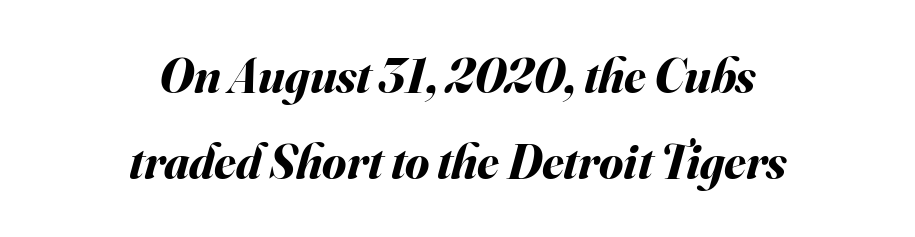
{"italic": "yes", "lean": "right", "slant_degrees": 16, "bold": "yes", "weight": "bold", "width": "normal", "stroke_contrast": "medium", "x_height": "small", "monospaced": "no", "underline": "no", "align": "center", "line_spacing_ratio": 1.75, "letter_spacing": "normal", "letter_spacing_em": 0.0, "glyph_px": 49}
